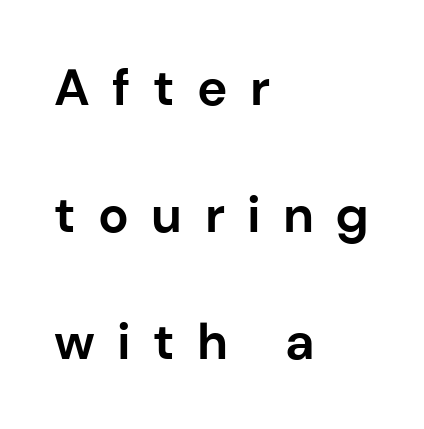
Q: Is the text bold? A: Yes.
Q: Is the text italic (slanted)? A: No, it is upright.
Q: Is the typeface a serif or a sans-serif typeface? A: Sans-serif.
Q: Is the text underlined? A: No.
Q: How is the paragraph aligned? A: Left-aligned.
Q: Is the spacing between letters normal or unusually wide? A: Unusually wide.
Q: Is the spacing between lines tight, normal or loose? A: Loose.
Q: Width (condensed, normal, or wide)? A: Normal.
Q: Stroke contrast? A: Low.
Q: x-height? A: Medium.
Q: Monospaced? A: No.
